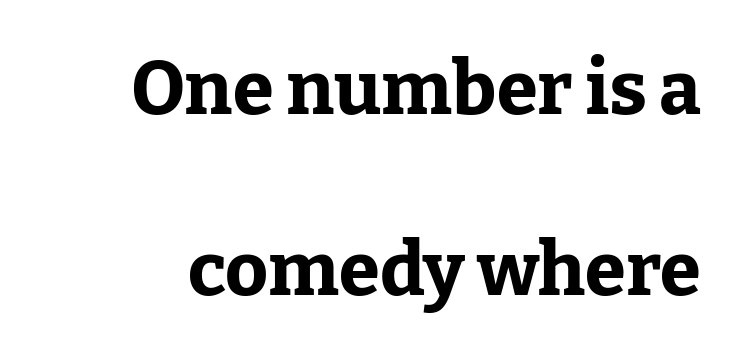
{"serif": "yes", "italic": "no", "bold": "yes", "weight": "bold", "width": "normal", "stroke_contrast": "low", "x_height": "medium", "monospaced": "no", "underline": "no", "line_spacing": "loose", "line_spacing_ratio": 2.45, "letter_spacing": "normal", "letter_spacing_em": 0.0, "glyph_px": 74}
